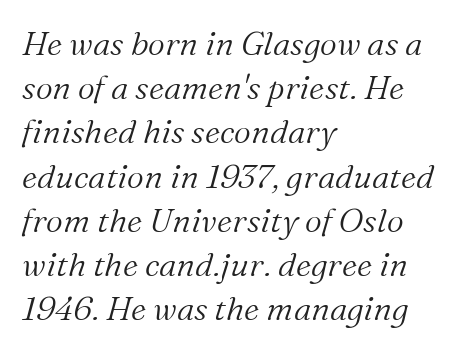
Q: Is the text bold? A: No.
Q: Is the text italic (slanted)? A: Yes, it leans right by about 16 degrees.
Q: Is the typeface a serif or a sans-serif typeface? A: Serif.
Q: Is the text underlined? A: No.
Q: How is the paragraph aligned? A: Left-aligned.
Q: Is the spacing between letters normal or unusually wide? A: Normal.
Q: Is the spacing between lines tight, normal or loose? A: Normal.
Q: Width (condensed, normal, or wide)? A: Normal.
Q: Stroke contrast? A: Medium.
Q: x-height? A: Medium.
Q: Monospaced? A: No.
